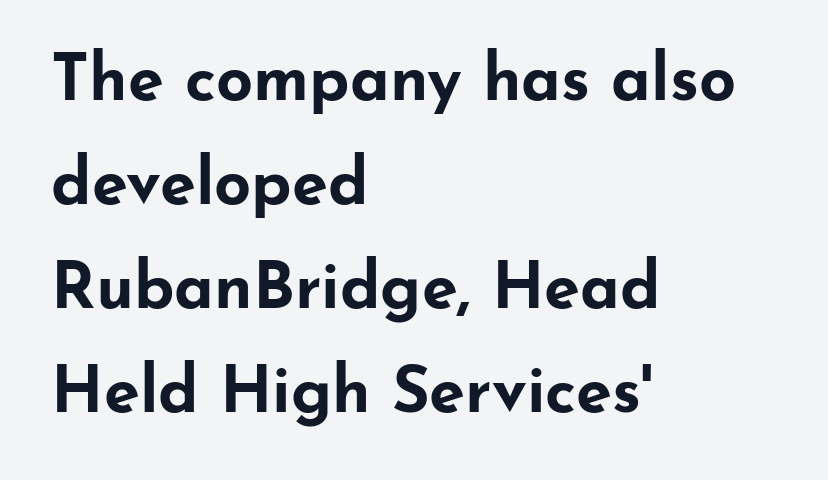
The image shows 65 px bold, wide sans-serif type, upright; set left-aligned, normal line spacing (1.6x), normal letter spacing, not underlined; low stroke contrast and a small x-height.
